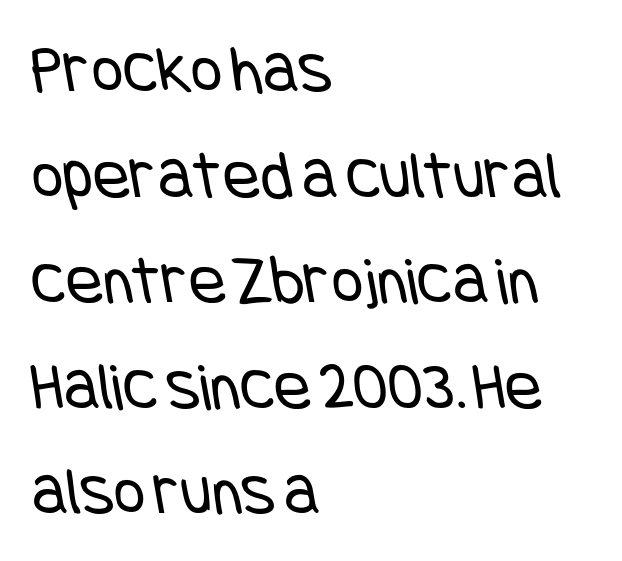
The image shows 69 px regular-weight, condensed sans-serif type; set left-aligned, normal line spacing (1.53x), normal letter spacing, not underlined; low stroke contrast and a large x-height.
